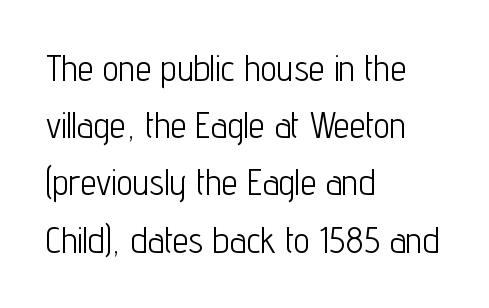
{"serif": "no", "italic": "no", "bold": "no", "weight": "light", "width": "condensed", "stroke_contrast": "low", "x_height": "medium", "monospaced": "no", "underline": "no", "align": "left", "line_spacing": "normal", "line_spacing_ratio": 1.59, "letter_spacing": "normal", "letter_spacing_em": 0.0, "glyph_px": 36}
